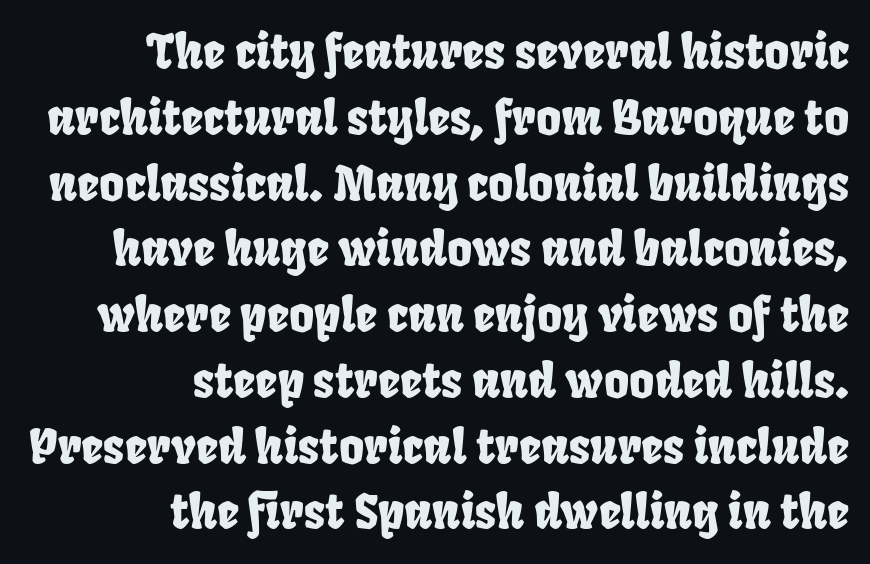
{"serif": "no", "width": "condensed", "stroke_contrast": "low", "x_height": "large", "monospaced": "no", "underline": "no", "align": "right", "line_spacing": "normal", "line_spacing_ratio": 1.37, "letter_spacing": "normal", "letter_spacing_em": 0.0, "glyph_px": 48}
